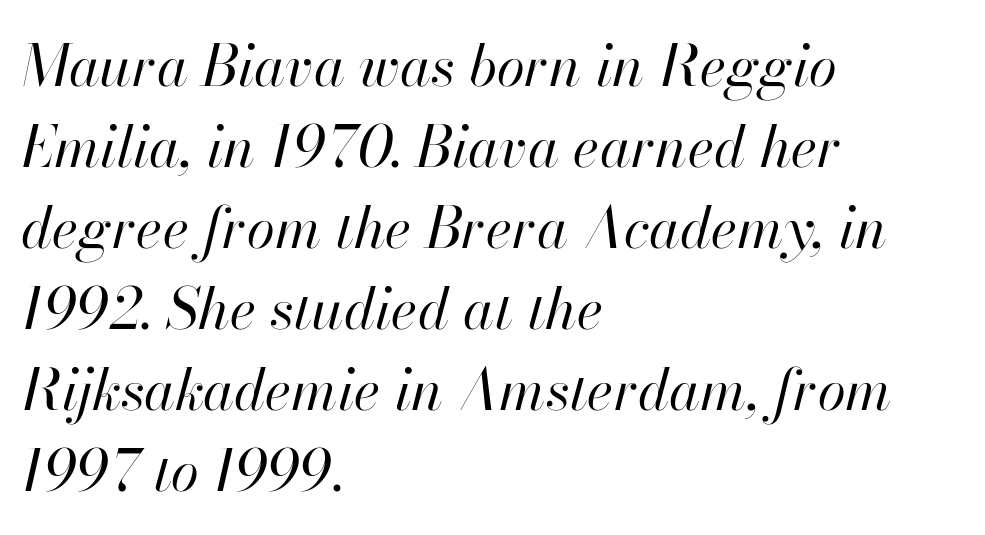
The image shows 57 px regular-weight type, italic (leaning right); set left-aligned, normal line spacing (1.42x), normal letter spacing, not underlined; high stroke contrast and a small x-height.
